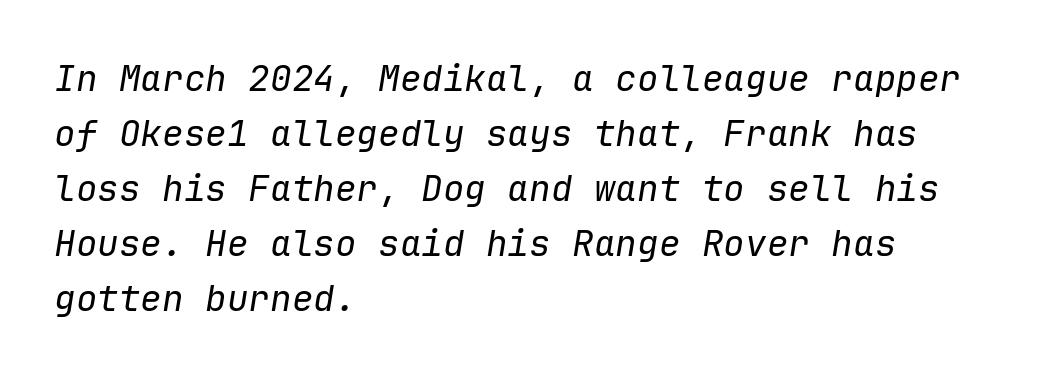
The image shows 36 px regular-weight type, italic (leaning right), monospaced; set left-aligned, normal line spacing (1.53x), normal letter spacing, not underlined; low stroke contrast and a medium x-height.
